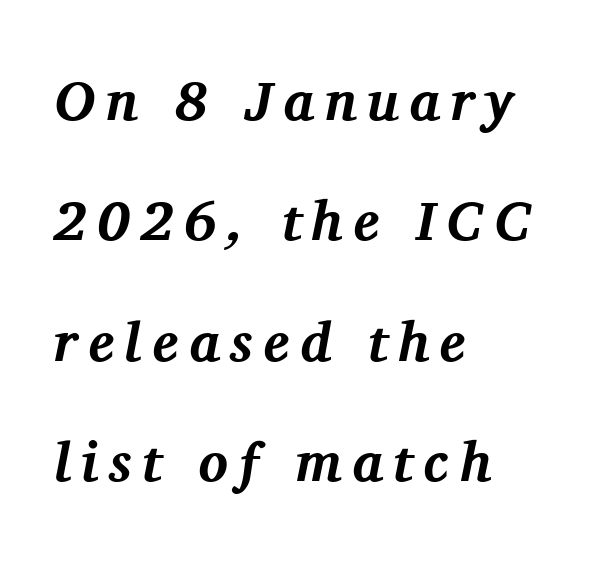
{"serif": "yes", "italic": "yes", "lean": "right", "slant_degrees": 11, "bold": "yes", "weight": "bold", "width": "normal", "stroke_contrast": "medium", "x_height": "medium", "monospaced": "no", "underline": "no", "align": "left", "line_spacing": "loose", "line_spacing_ratio": 2.19, "glyph_px": 55}
